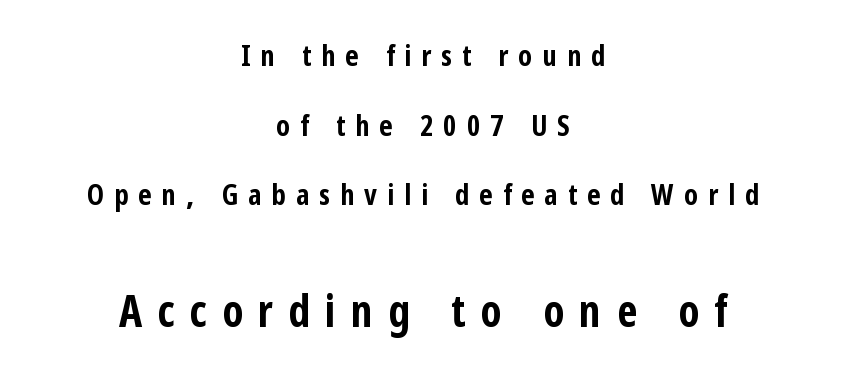
{"serif": "no", "italic": "no", "bold": "yes", "weight": "bold", "width": "condensed", "stroke_contrast": "low", "x_height": "medium", "monospaced": "no", "underline": "no", "align": "center", "line_spacing": "loose", "line_spacing_ratio": 2.4, "letter_spacing": "wide", "letter_spacing_em": 0.34, "larger_block": "second", "size_ratio": 1.52, "glyph_px": 44}
